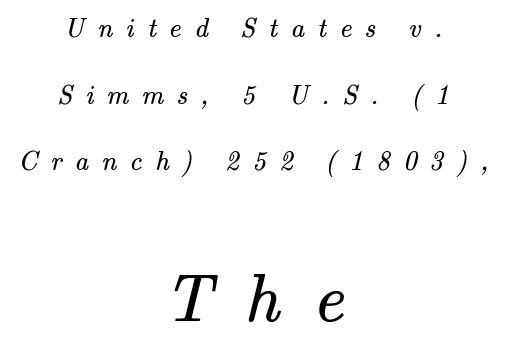
Q: Is the text bold? A: No.
Q: Is the typeface a serif or a sans-serif typeface? A: Serif.
Q: Is the text underlined? A: No.
Q: How is the paragraph aligned? A: Centered.
Q: Is the spacing between letters normal or unusually wide? A: Unusually wide.
Q: Is the spacing between lines tight, normal or loose? A: Loose.
Q: Which block of text is set in a larger size, the first (top) or the second (bottom)? A: The second (bottom) one.
Q: Width (condensed, normal, or wide)? A: Normal.
Q: Stroke contrast? A: Medium.
Q: x-height? A: Small.
Q: Monospaced? A: No.
